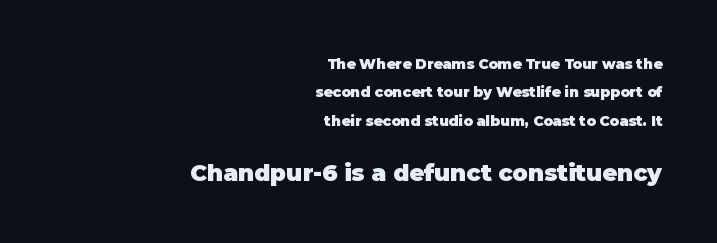
Q: Is the text bold? A: Yes.
Q: Is the text italic (slanted)? A: No, it is upright.
Q: Is the text underlined? A: No.
Q: How is the paragraph aligned? A: Right-aligned.
Q: Is the spacing between letters normal or unusually wide? A: Normal.
Q: Is the spacing between lines tight, normal or loose? A: Loose.
Q: Which block of text is set in a larger size, the first (top) or the second (bottom)? A: The second (bottom) one.
